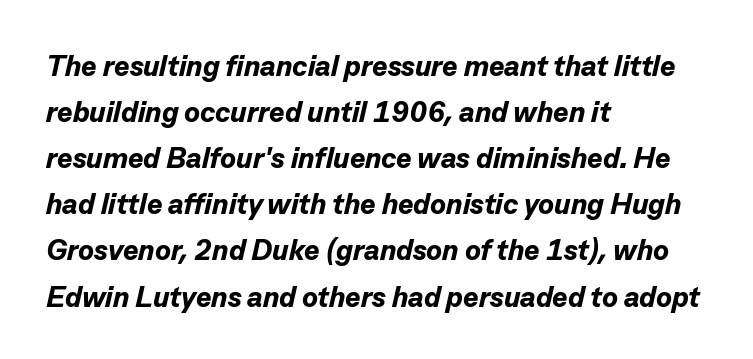
Q: Is the text bold? A: Yes.
Q: Is the text italic (slanted)? A: Yes, it leans right by about 13 degrees.
Q: Is the text underlined? A: No.
Q: How is the paragraph aligned? A: Left-aligned.
Q: Is the spacing between letters normal or unusually wide? A: Normal.
Q: Is the spacing between lines tight, normal or loose? A: Normal.
Q: Width (condensed, normal, or wide)? A: Normal.
Q: Stroke contrast? A: Low.
Q: x-height? A: Medium.
Q: Monospaced? A: No.
